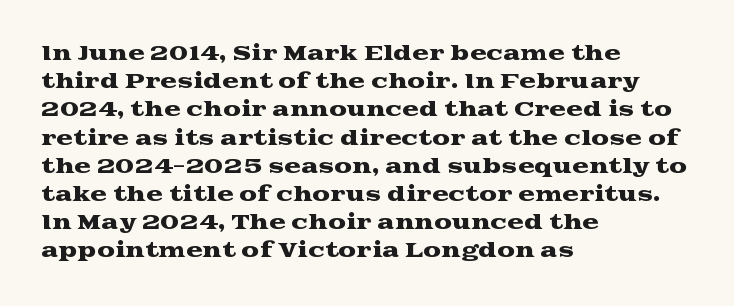
Quick note: interline space is typical. Layout note: lines flush left. The tracking reads as untouched default to a designer's eye. The passage shown is not underscored anywhere. The type sits square on the baseline with zero lean.
